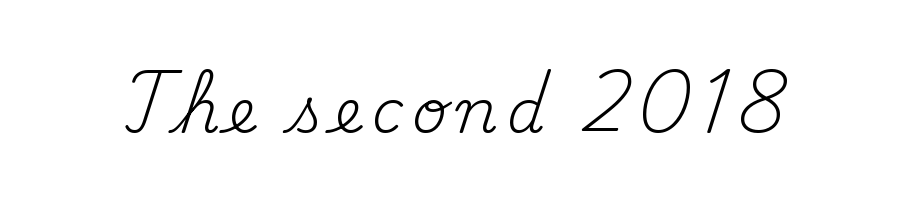
Type style note: has serifs. The passage shown is typed in a proportional face where columns would drift. Nobody drew a line under any word here. Summary of weight: not heavy and not bold.
